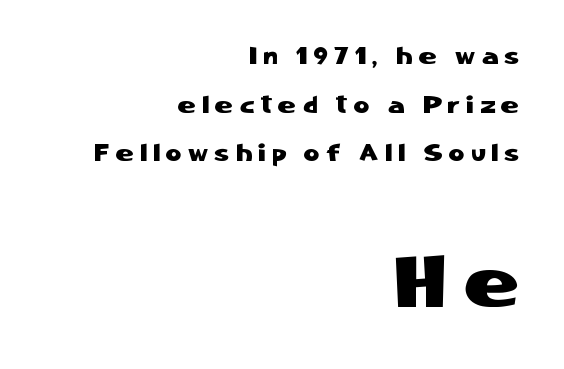
Honestly, there is no underline to notice here at all. Italic? Not at all — the glyphs are vertical. A sans-serif font was chosen for this passage. The block of text is sparse from top to bottom, with ample space between rows.
